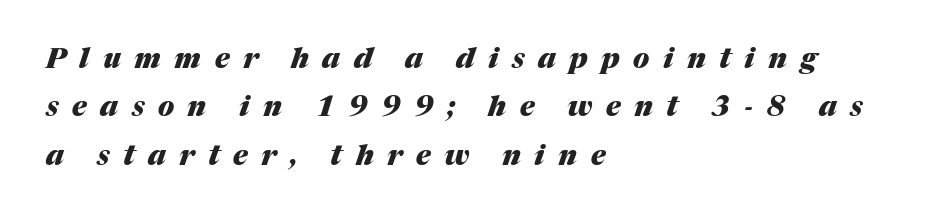
{"italic": "yes", "lean": "right", "slant_degrees": 17, "bold": "yes", "weight": "heavy", "width": "normal", "stroke_contrast": "medium", "x_height": "medium", "monospaced": "no", "underline": "no", "align": "left", "line_spacing_ratio": 1.73, "letter_spacing": "wide", "letter_spacing_em": 0.48, "glyph_px": 28}
